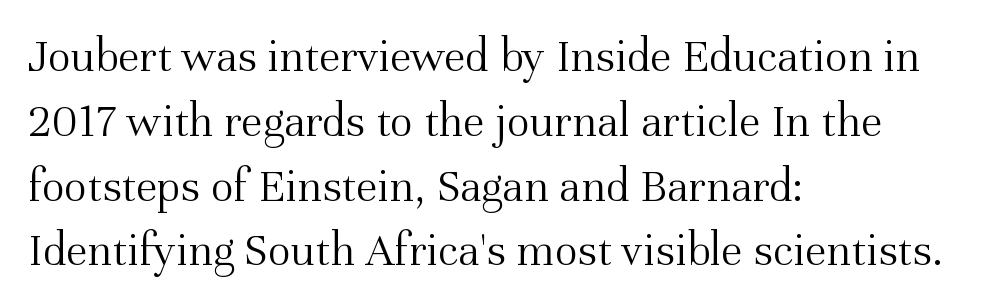
The image shows 48 px light serif type, upright; set left-aligned, normal line spacing (1.35x), normal letter spacing, not underlined; medium stroke contrast and a medium x-height.
